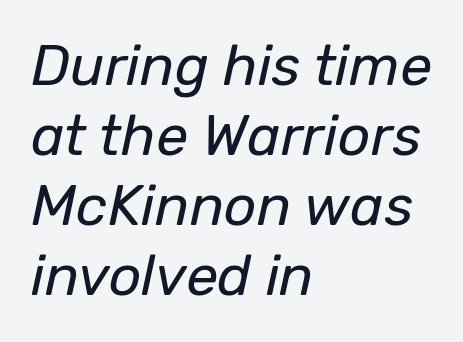
Yep, that's italic — everything's leaning. Unmarked baselines from the first word to the last. Reading down the block, your eye returns to a fixed left position each line. A light-to-regular cut is what we see here. A typesetter would call this proportional, since set widths differ per character.
